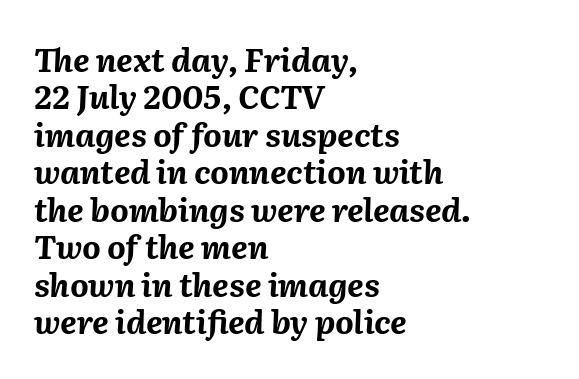
The image shows 32 px bold type, italic (leaning right); set left-aligned, line spacing 1.17x, normal letter spacing, not underlined; medium stroke contrast and a medium x-height.
